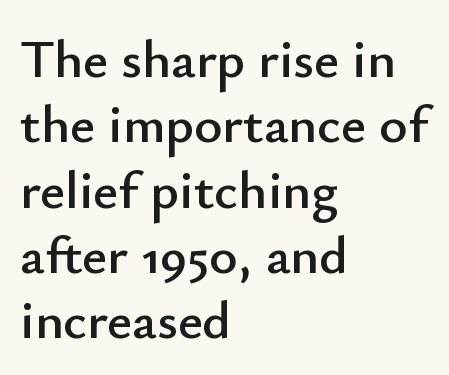
How are the letters spaced? Ordinarily, with no added tracking. A typesetter would mark this as roman, not italic. These lines are rendered in a variable-pitch font. Reading down the block, your eye returns to a fixed left position each line. Beneath every word, the page is bare. The font family rendered here belongs to the sans-serif group.
